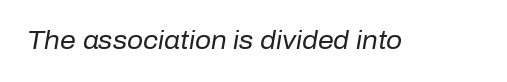
{"italic": "yes", "lean": "right", "slant_degrees": 10, "bold": "no", "underline": "no", "letter_spacing": "normal", "letter_spacing_em": 0.0, "glyph_px": 25}
